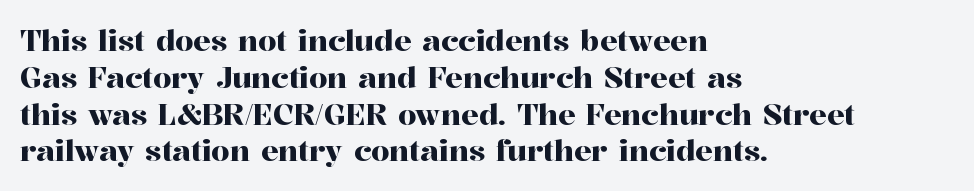
{"serif": "yes", "italic": "no", "width": "normal", "stroke_contrast": "high", "x_height": "medium", "monospaced": "no", "underline": "no", "align": "left", "line_spacing": "normal", "line_spacing_ratio": 1.27, "letter_spacing": "normal", "letter_spacing_em": 0.0, "glyph_px": 29}
